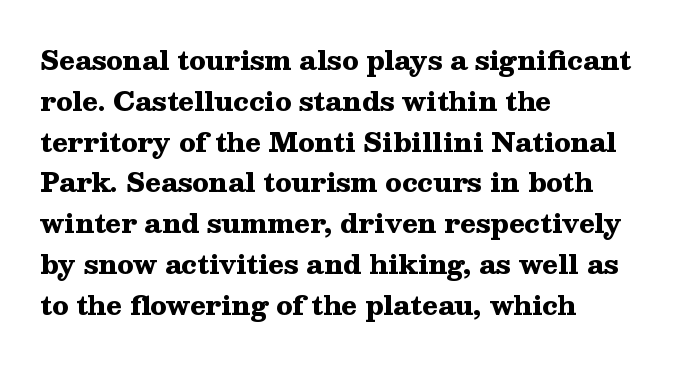
{"italic": "no", "bold": "yes", "underline": "no", "align": "left", "line_spacing": "normal", "line_spacing_ratio": 1.57, "letter_spacing": "normal", "letter_spacing_em": 0.0, "glyph_px": 26}
